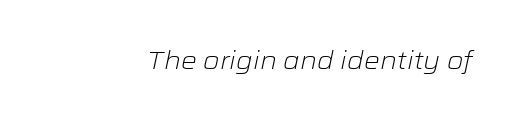
{"italic": "yes", "lean": "right", "slant_degrees": 12, "bold": "no", "underline": "no", "letter_spacing": "normal", "letter_spacing_em": 0.0, "glyph_px": 25}
